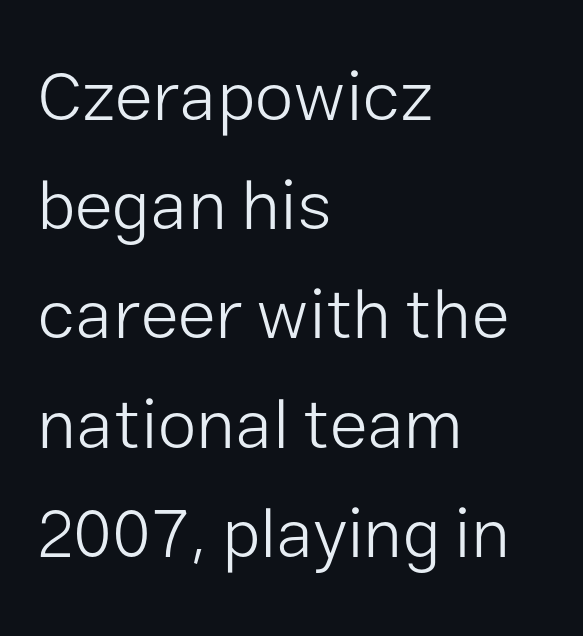
The image shows 70 px light sans-serif type, upright; set left-aligned, normal line spacing (1.56x), normal letter spacing, not underlined; low stroke contrast and a medium x-height.
